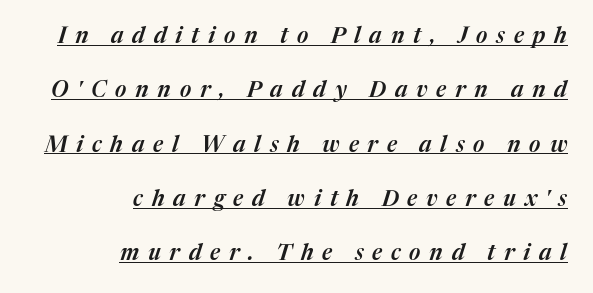
Q: Is the text italic (slanted)? A: Yes, it leans right by about 17 degrees.
Q: Is the text underlined? A: Yes.
Q: How is the paragraph aligned? A: Right-aligned.
Q: Is the spacing between letters normal or unusually wide? A: Unusually wide.
Q: Is the spacing between lines tight, normal or loose? A: Loose.
